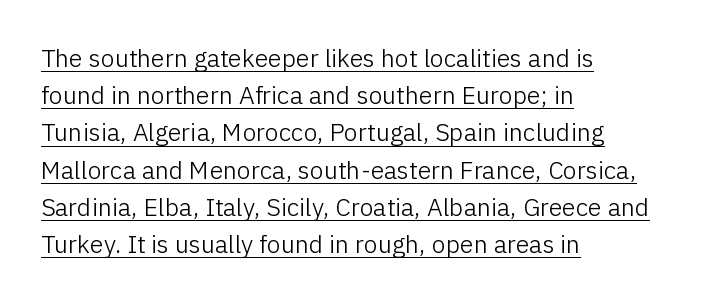
Nothing heavy about these letters — not bold at all. Each word holds together tightly as a unit, with standard inter-letter gaps. Is there any slant? The stems are plumb. This rendering features underlined lettering.
